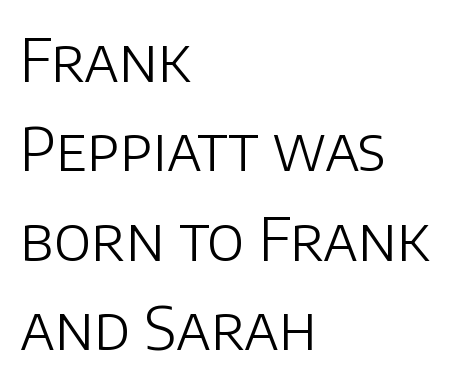
The designer went with a sans here, leaving each stem footless. Anything drawn beneath the words? Only blank space. Line starts are locked; line ends wander. The font is comparable to plain body text, perhaps lighter. The passage shown is typed in a proportional face where columns would drift. The line-height multiplier appears to be the usual default.
